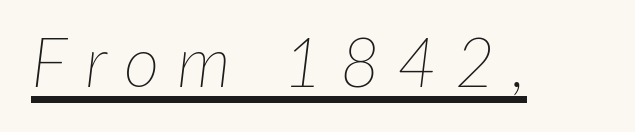
Decoration check: the copy is underlined. Would a proofreader flag this as italicized? Yes. Tracking here is generous; glyphs stand well apart from one another. Caption: face not bold, strokes unweighted. Note the varied advance widths — an 'i' is clearly narrower than an 'm'.
